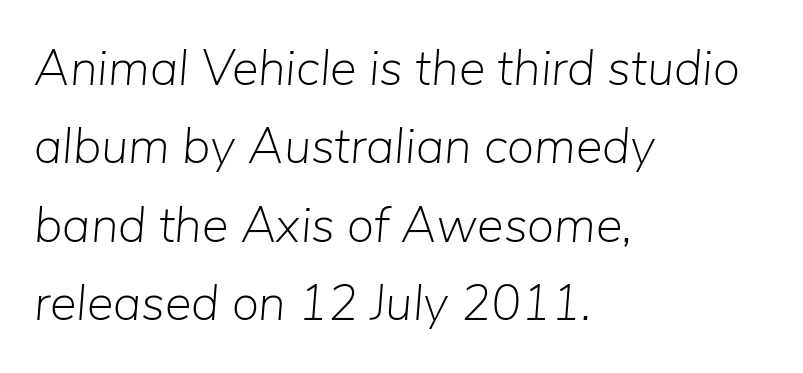
The image shows 50 px light type, italic (leaning right); set left-aligned, normal line spacing (1.57x), normal letter spacing, not underlined; low stroke contrast and a medium x-height.
